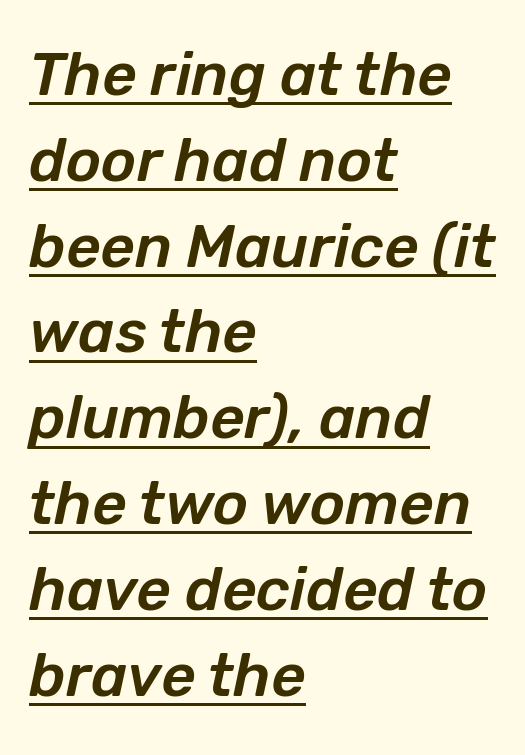
Q: Is the text italic (slanted)? A: Yes, it leans right by about 12 degrees.
Q: Is the text underlined? A: Yes.
Q: How is the paragraph aligned? A: Left-aligned.
Q: Is the spacing between letters normal or unusually wide? A: Normal.
Q: Is the spacing between lines tight, normal or loose? A: Normal.
Q: Width (condensed, normal, or wide)? A: Normal.
Q: Stroke contrast? A: Low.
Q: x-height? A: Medium.
Q: Monospaced? A: No.
